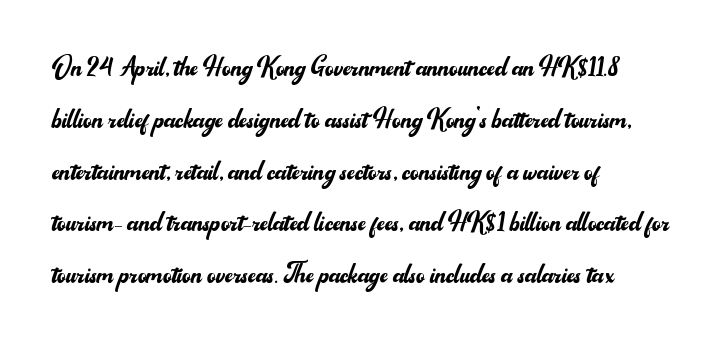
The passage shown is not bold in any degree. What kind of face is this? One without serifs — a sans. A typesetter would call this proportional, since set widths differ per character. Compared with typical paragraphs, the rows here are spaced about the same. Just letters on the line, the space beneath them empty.
